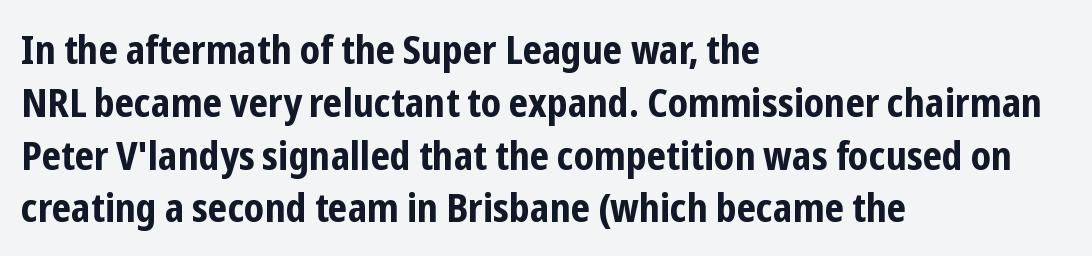
Q: Is the text bold? A: Yes.
Q: Is the text italic (slanted)? A: No, it is upright.
Q: Is the typeface a serif or a sans-serif typeface? A: Sans-serif.
Q: Is the text underlined? A: No.
Q: How is the paragraph aligned? A: Left-aligned.
Q: Is the spacing between letters normal or unusually wide? A: Normal.
Q: Is the spacing between lines tight, normal or loose? A: Normal.
Q: Width (condensed, normal, or wide)? A: Condensed.
Q: Stroke contrast? A: Low.
Q: x-height? A: Medium.
Q: Monospaced? A: No.
